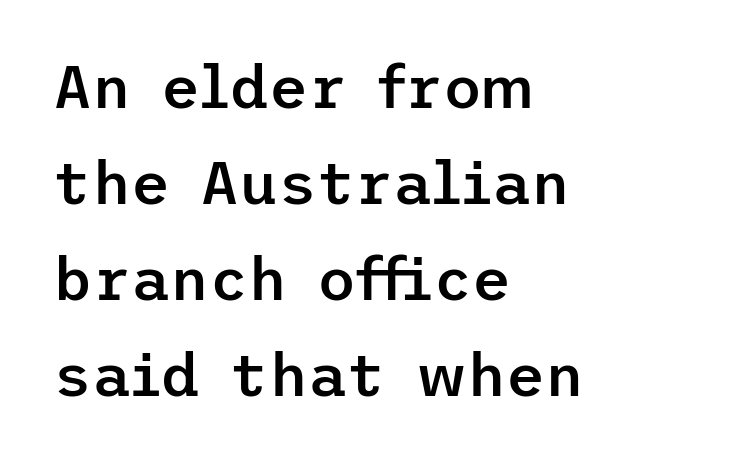
Q: Is the text bold? A: Semi-bold.
Q: Is the text italic (slanted)? A: No, it is upright.
Q: Is the typeface a serif or a sans-serif typeface? A: Sans-serif.
Q: Is the text underlined? A: No.
Q: How is the paragraph aligned? A: Left-aligned.
Q: Is the spacing between letters normal or unusually wide? A: Normal.
Q: Is the spacing between lines tight, normal or loose? A: Normal.
Q: Width (condensed, normal, or wide)? A: Normal.
Q: Stroke contrast? A: Low.
Q: x-height? A: Medium.
